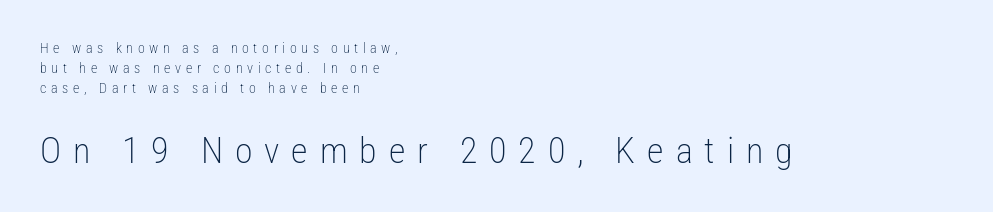
{"serif": "no", "italic": "no", "bold": "no", "weight": "light", "width": "condensed", "stroke_contrast": "low", "x_height": "medium", "monospaced": "no", "underline": "no", "align": "left", "line_spacing": "normal", "line_spacing_ratio": 1.43, "letter_spacing": "wide", "letter_spacing_em": 0.33, "larger_block": "second", "size_ratio": 2.57, "glyph_px": 36}
